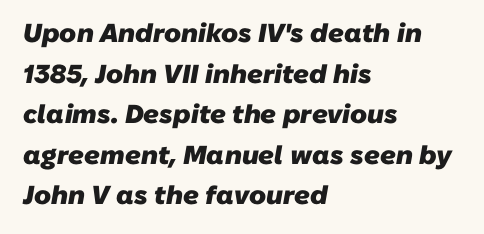
Check under the words: just untouched page. Visually the block forms a straight wall on the left and a jagged coastline on the right. The typesetting leans heavy: a genuine bold. The tracking reads as untouched default to a designer's eye. The lines sit at an ordinary, default distance from one another.
